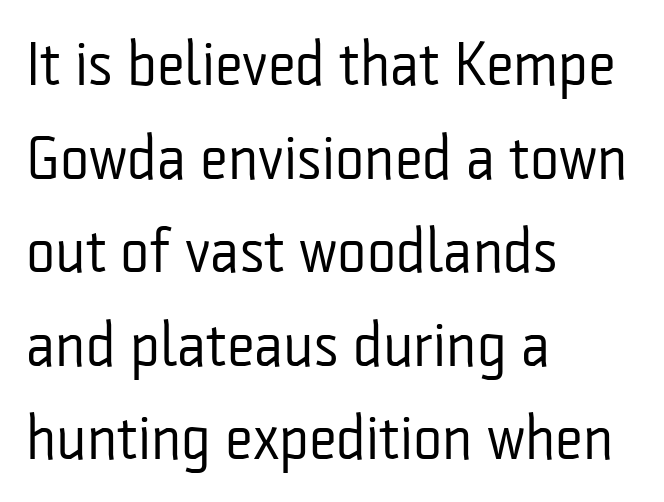
The image shows 62 px regular-weight, condensed sans-serif type, upright; set left-aligned, normal line spacing (1.51x), normal letter spacing, not underlined; low stroke contrast and a medium x-height.
